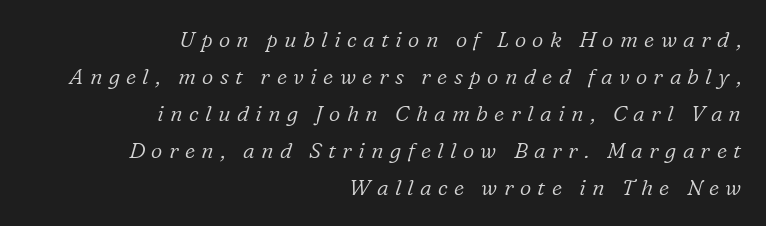
Q: Is the text bold? A: No.
Q: Is the text italic (slanted)? A: Yes, it leans right by about 16 degrees.
Q: Is the text underlined? A: No.
Q: How is the paragraph aligned? A: Right-aligned.
Q: Is the spacing between letters normal or unusually wide? A: Unusually wide.
Q: Is the spacing between lines tight, normal or loose? A: Normal.
